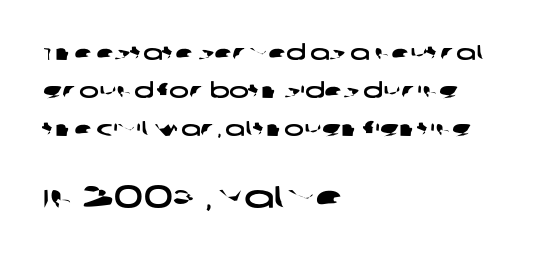
{"serif": "no", "width": "wide", "stroke_contrast": "low", "x_height": "large", "monospaced": "no", "underline": "no", "align": "left", "line_spacing_ratio": 1.82, "letter_spacing": "normal", "letter_spacing_em": 0.0, "larger_block": "second", "size_ratio": 1.52, "glyph_px": 32}
